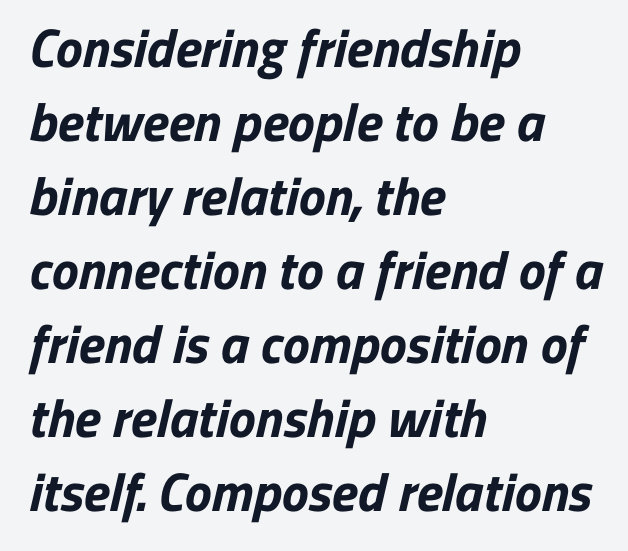
{"serif": "no", "bold": "yes", "weight": "bold", "width": "normal", "stroke_contrast": "low", "x_height": "medium", "monospaced": "no", "underline": "no", "align": "left", "line_spacing": "normal", "line_spacing_ratio": 1.37, "letter_spacing": "normal", "letter_spacing_em": 0.0, "glyph_px": 54}
